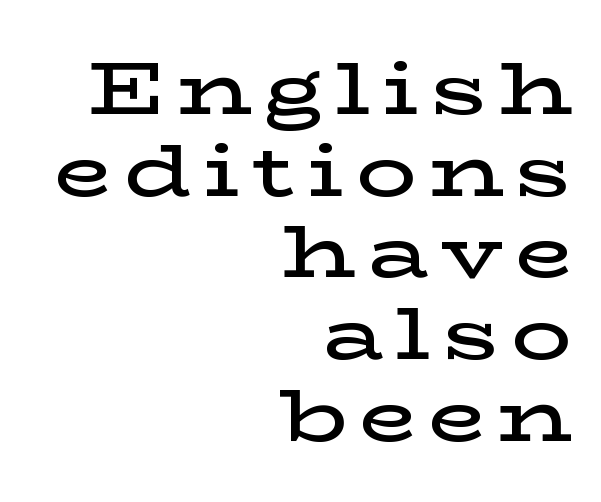
Q: Is the text bold? A: Semi-bold.
Q: Is the text italic (slanted)? A: No, it is upright.
Q: Is the typeface a serif or a sans-serif typeface? A: Serif.
Q: Is the text underlined? A: No.
Q: How is the paragraph aligned? A: Right-aligned.
Q: Is the spacing between lines tight, normal or loose? A: Tight.
Q: Width (condensed, normal, or wide)? A: Wide.
Q: Stroke contrast? A: Low.
Q: x-height? A: Medium.
Q: Monospaced? A: No.
